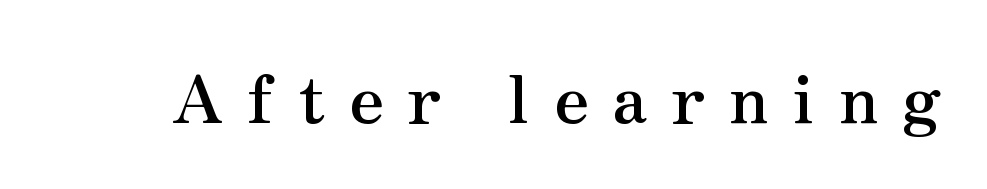
Q: Is the text bold? A: Yes.
Q: Is the text italic (slanted)? A: No, it is upright.
Q: Is the typeface a serif or a sans-serif typeface? A: Serif.
Q: Is the text underlined? A: No.
Q: Is the spacing between letters normal or unusually wide? A: Unusually wide.
Q: Width (condensed, normal, or wide)? A: Normal.
Q: Stroke contrast? A: Medium.
Q: x-height? A: Small.
Q: Monospaced? A: No.
